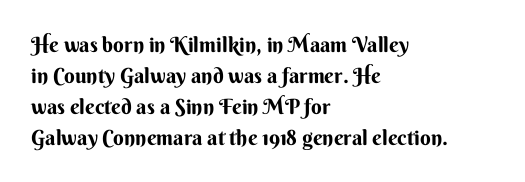
Posture: vertical. A classic flush-left, rag-right setting is used for this passage. Horizontal bands of white between lines are of average thickness. Each word holds together tightly as a unit, with standard inter-letter gaps. The font is running at its bold setting.
